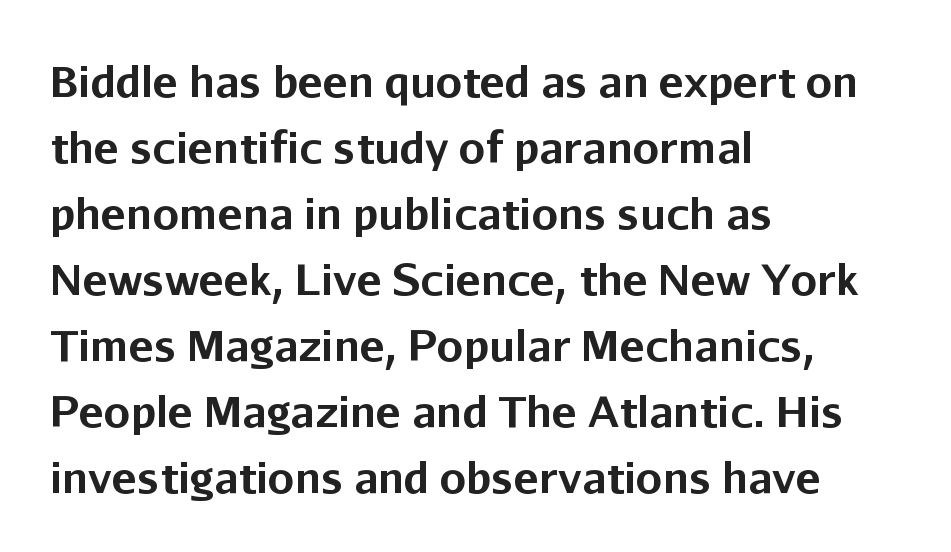
Q: Is the text bold? A: Yes.
Q: Is the text italic (slanted)? A: No, it is upright.
Q: Is the typeface a serif or a sans-serif typeface? A: Sans-serif.
Q: Is the text underlined? A: No.
Q: How is the paragraph aligned? A: Left-aligned.
Q: Is the spacing between letters normal or unusually wide? A: Normal.
Q: Is the spacing between lines tight, normal or loose? A: Normal.
Q: Width (condensed, normal, or wide)? A: Normal.
Q: Stroke contrast? A: Low.
Q: x-height? A: Medium.
Q: Monospaced? A: No.
